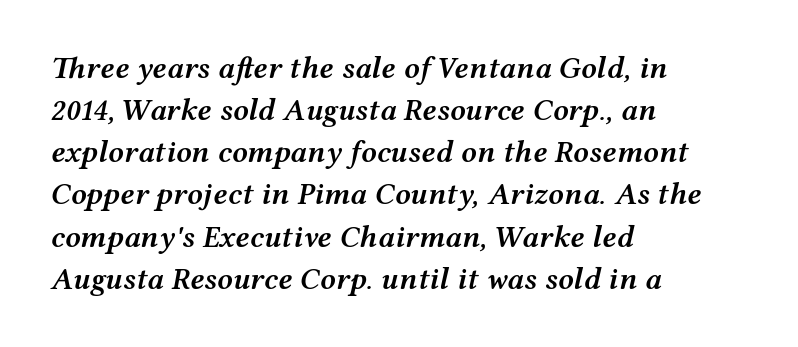
Q: Is the text bold? A: Semi-bold.
Q: Is the text italic (slanted)? A: Yes, it leans right by about 12 degrees.
Q: Is the text underlined? A: No.
Q: How is the paragraph aligned? A: Left-aligned.
Q: Is the spacing between letters normal or unusually wide? A: Normal.
Q: Is the spacing between lines tight, normal or loose? A: Normal.
Q: Width (condensed, normal, or wide)? A: Wide.
Q: Stroke contrast? A: Medium.
Q: x-height? A: Medium.
Q: Monospaced? A: No.
